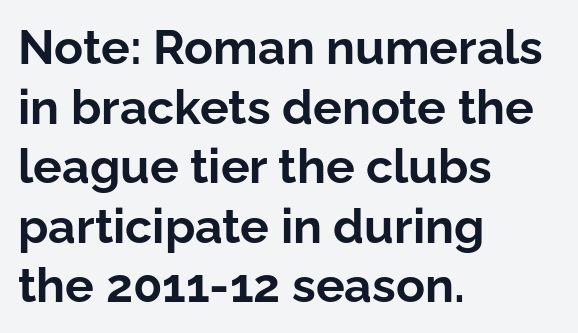
{"serif": "no", "italic": "no", "bold": "yes", "weight": "bold", "width": "normal", "stroke_contrast": "low", "x_height": "medium", "monospaced": "no", "underline": "no", "align": "left", "line_spacing_ratio": 1.24, "letter_spacing": "normal", "letter_spacing_em": 0.0, "glyph_px": 48}
